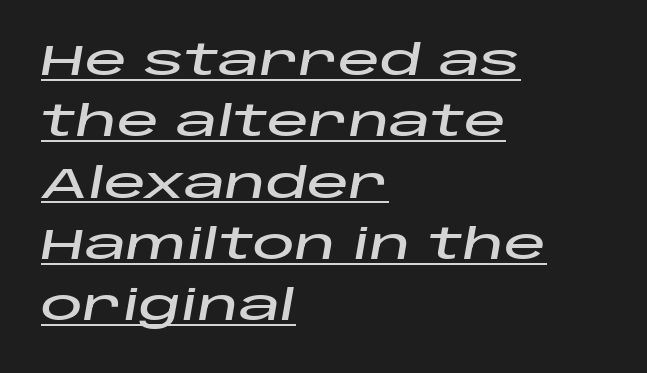
Q: Is the text italic (slanted)? A: Yes, it leans right by about 10 degrees.
Q: Is the text underlined? A: Yes.
Q: How is the paragraph aligned? A: Left-aligned.
Q: Is the spacing between letters normal or unusually wide? A: Normal.
Q: Is the spacing between lines tight, normal or loose? A: Normal.
Q: Width (condensed, normal, or wide)? A: Wide.
Q: Stroke contrast? A: Low.
Q: x-height? A: Large.
Q: Monospaced? A: No.
